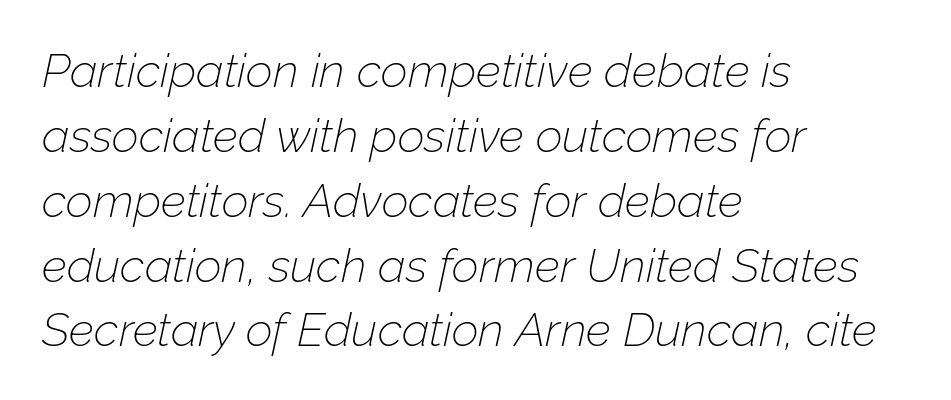
Q: Is the text bold? A: No.
Q: Is the text italic (slanted)? A: Yes, it leans right by about 12 degrees.
Q: Is the text underlined? A: No.
Q: How is the paragraph aligned? A: Left-aligned.
Q: Is the spacing between letters normal or unusually wide? A: Normal.
Q: Is the spacing between lines tight, normal or loose? A: Normal.
Q: Width (condensed, normal, or wide)? A: Normal.
Q: Stroke contrast? A: Low.
Q: x-height? A: Medium.
Q: Monospaced? A: No.
